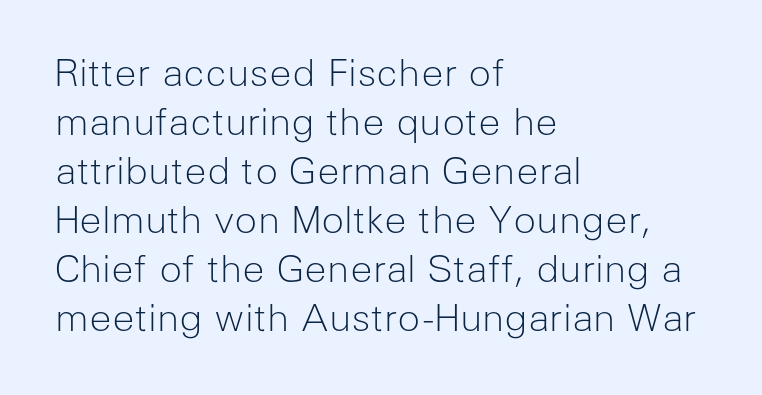
The image shows 38 px light sans-serif type, upright; set left-aligned, normal line spacing (1.29x), normal letter spacing, not underlined; low stroke contrast and a medium x-height.
